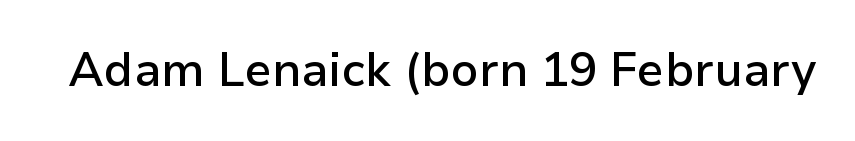
Q: Is the text bold? A: Semi-bold.
Q: Is the text italic (slanted)? A: No, it is upright.
Q: Is the typeface a serif or a sans-serif typeface? A: Sans-serif.
Q: Is the text underlined? A: No.
Q: Is the spacing between letters normal or unusually wide? A: Normal.
Q: Width (condensed, normal, or wide)? A: Normal.
Q: Stroke contrast? A: Low.
Q: x-height? A: Medium.
Q: Monospaced? A: No.
